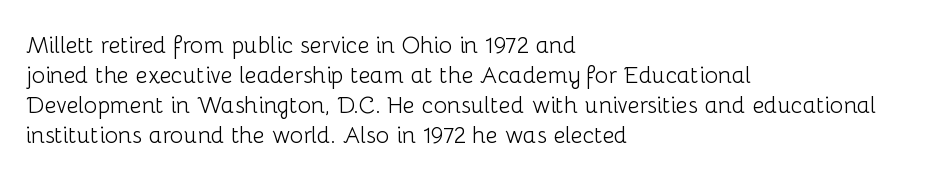
Q: Is the text bold? A: No.
Q: Is the text italic (slanted)? A: No, it is upright.
Q: Is the text underlined? A: No.
Q: How is the paragraph aligned? A: Left-aligned.
Q: Is the spacing between letters normal or unusually wide? A: Normal.
Q: Is the spacing between lines tight, normal or loose? A: Normal.
